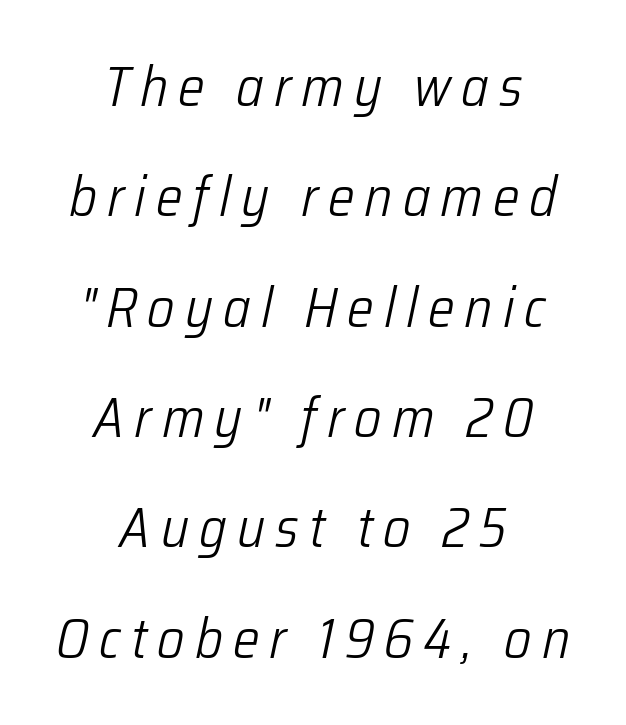
Q: Is the text bold? A: No.
Q: Is the text italic (slanted)? A: Yes, it leans right by about 12 degrees.
Q: Is the text underlined? A: No.
Q: How is the paragraph aligned? A: Centered.
Q: Is the spacing between lines tight, normal or loose? A: Loose.
Q: Width (condensed, normal, or wide)? A: Condensed.
Q: Stroke contrast? A: Low.
Q: x-height? A: Medium.
Q: Monospaced? A: No.
